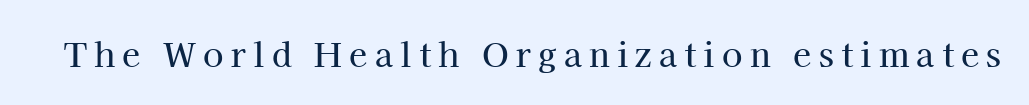
Q: Is the text italic (slanted)? A: No, it is upright.
Q: Is the typeface a serif or a sans-serif typeface? A: Serif.
Q: Is the text underlined? A: No.
Q: Is the spacing between letters normal or unusually wide? A: Unusually wide.
Q: Width (condensed, normal, or wide)? A: Normal.
Q: Stroke contrast? A: High.
Q: x-height? A: Medium.
Q: Monospaced? A: No.
